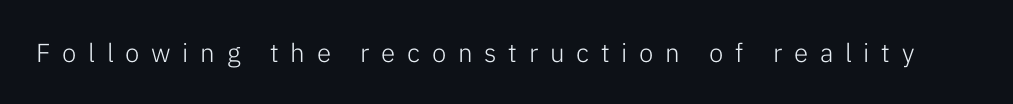
Q: Is the text bold? A: No.
Q: Is the text italic (slanted)? A: No, it is upright.
Q: Is the text underlined? A: No.
Q: Is the spacing between letters normal or unusually wide? A: Unusually wide.
